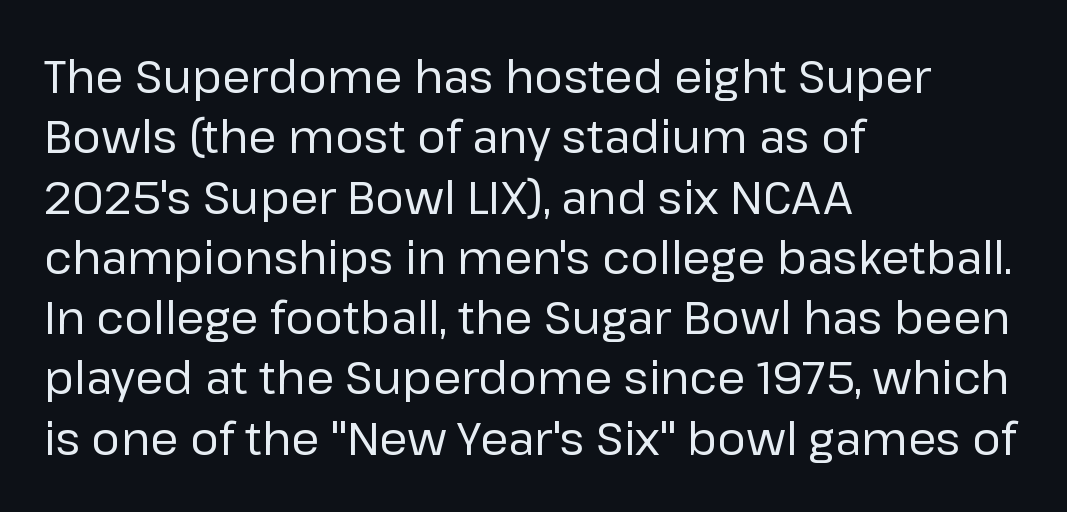
{"serif": "no", "italic": "no", "bold": "no", "weight": "regular", "width": "normal", "stroke_contrast": "low", "x_height": "medium", "monospaced": "no", "underline": "no", "align": "left", "line_spacing": "normal", "line_spacing_ratio": 1.34, "letter_spacing": "normal", "letter_spacing_em": 0.0, "glyph_px": 45}
